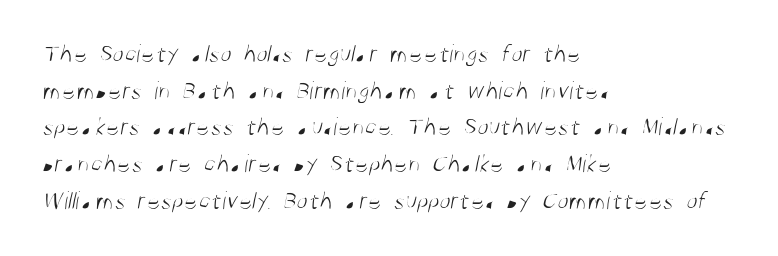
Interline gaps are of average width in this sample. The face looks like a standard text weight, possibly lighter. The line texture is even and compact thanks to regular tracking. Just letters on the line, the space beneath them empty. This sample is left-justified, so line endings fall wherever the words run out.
